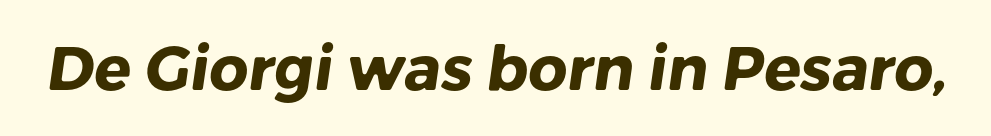
{"serif": "no", "bold": "yes", "weight": "heavy", "width": "normal", "stroke_contrast": "low", "x_height": "medium", "monospaced": "no", "underline": "no", "letter_spacing": "normal", "letter_spacing_em": 0.0, "glyph_px": 61}
